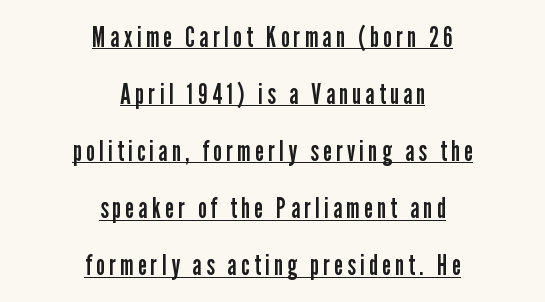
{"serif": "no", "italic": "no", "bold": "no", "weight": "regular", "width": "condensed", "stroke_contrast": "low", "x_height": "medium", "monospaced": "no", "underline": "yes", "align": "center", "line_spacing": "loose", "line_spacing_ratio": 2.04, "glyph_px": 28}
